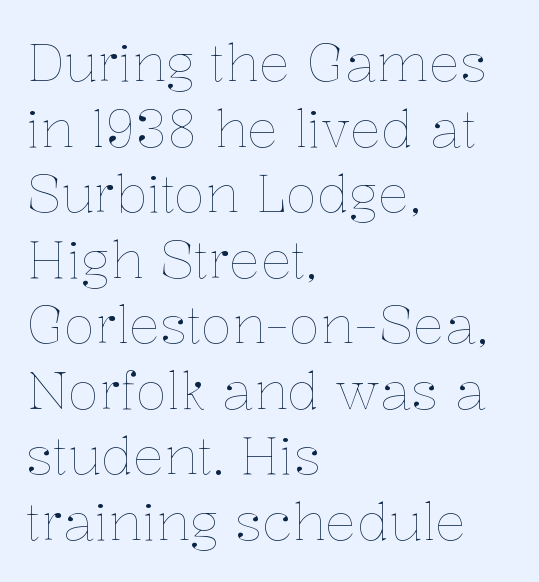
Q: Is the text bold? A: No.
Q: Is the text italic (slanted)? A: No, it is upright.
Q: Is the text underlined? A: No.
Q: How is the paragraph aligned? A: Left-aligned.
Q: Is the spacing between letters normal or unusually wide? A: Normal.
Q: Is the spacing between lines tight, normal or loose? A: Normal.
Q: Width (condensed, normal, or wide)? A: Normal.
Q: Stroke contrast? A: Low.
Q: x-height? A: Medium.
Q: Monospaced? A: No.
